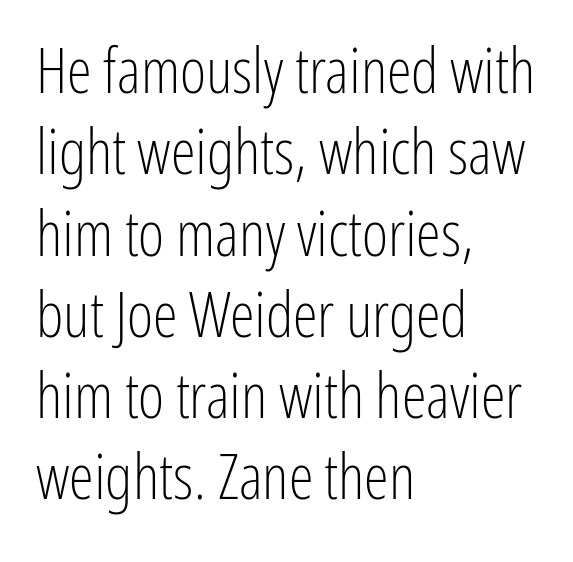
The image shows 63 px light, condensed sans-serif type, upright; set left-aligned, normal line spacing (1.29x), normal letter spacing, not underlined; low stroke contrast and a medium x-height.
